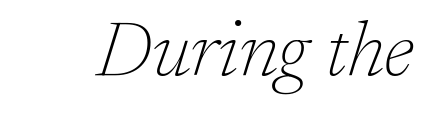
{"serif": "yes", "italic": "yes", "lean": "right", "slant_degrees": 17, "bold": "no", "weight": "thin", "width": "normal", "stroke_contrast": "low", "x_height": "medium", "monospaced": "no", "underline": "no", "letter_spacing": "normal", "letter_spacing_em": 0.0, "glyph_px": 78}
